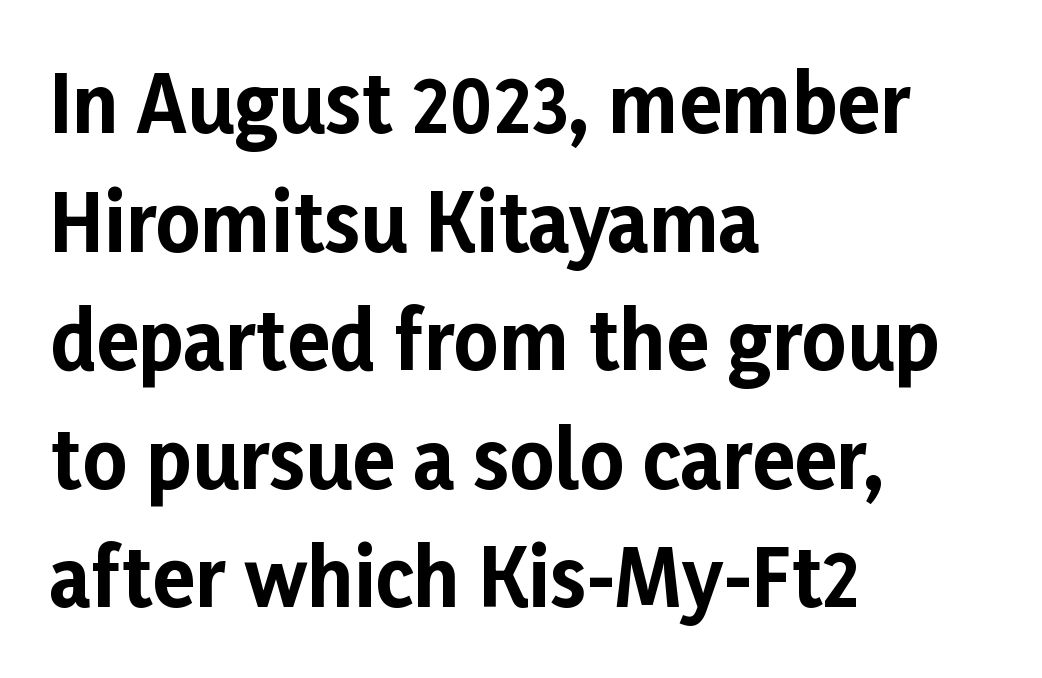
No feet cap the strokes, marking this as sans-serif type. Typographic density is high because the face is bold. Do the characters align in a grid? No, the font is proportional. Beneath every word, the page is bare. How are the letters spaced? Ordinarily, with no added tracking. The designer left line spacing at the default.
